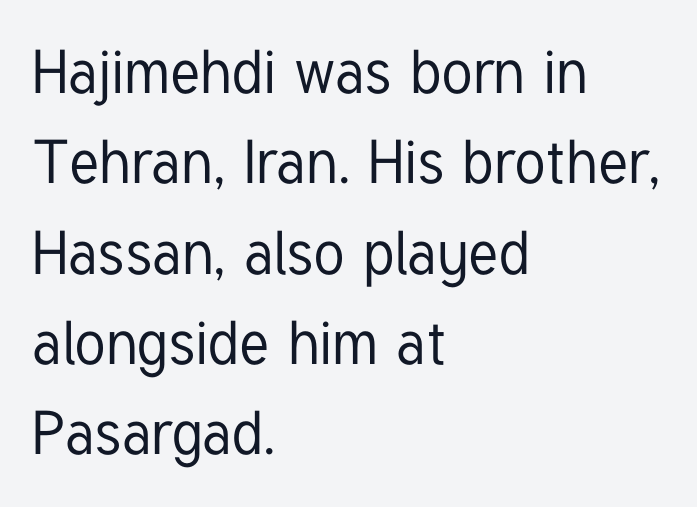
Q: Is the text italic (slanted)? A: No, it is upright.
Q: Is the typeface a serif or a sans-serif typeface? A: Sans-serif.
Q: Is the text underlined? A: No.
Q: How is the paragraph aligned? A: Left-aligned.
Q: Is the spacing between letters normal or unusually wide? A: Normal.
Q: Is the spacing between lines tight, normal or loose? A: Normal.
Q: Width (condensed, normal, or wide)? A: Condensed.
Q: Stroke contrast? A: Low.
Q: x-height? A: Medium.
Q: Monospaced? A: No.
